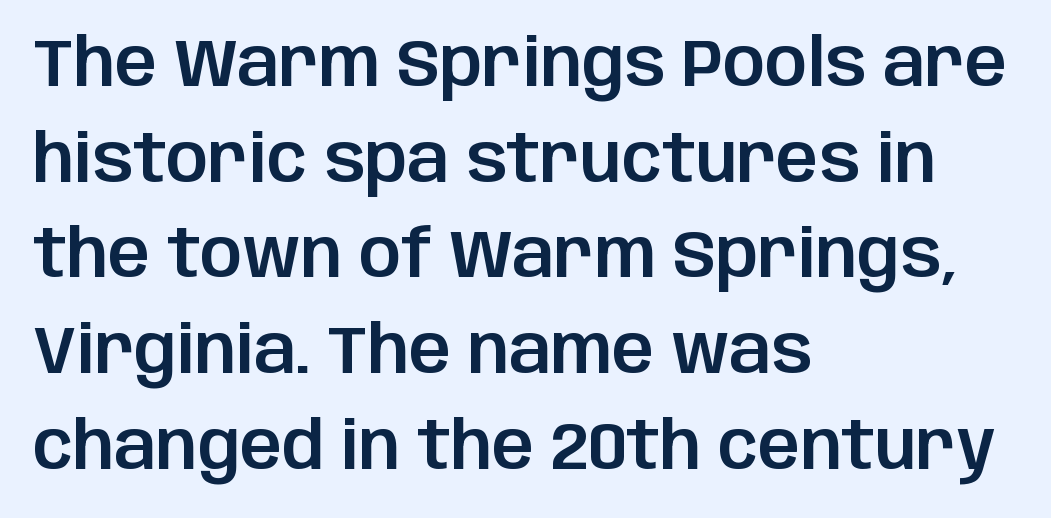
Q: Is the text italic (slanted)? A: No, it is upright.
Q: Is the typeface a serif or a sans-serif typeface? A: Sans-serif.
Q: Is the text underlined? A: No.
Q: How is the paragraph aligned? A: Left-aligned.
Q: Is the spacing between letters normal or unusually wide? A: Normal.
Q: Is the spacing between lines tight, normal or loose? A: Normal.
Q: Width (condensed, normal, or wide)? A: Normal.
Q: Stroke contrast? A: Low.
Q: x-height? A: Large.
Q: Monospaced? A: No.
